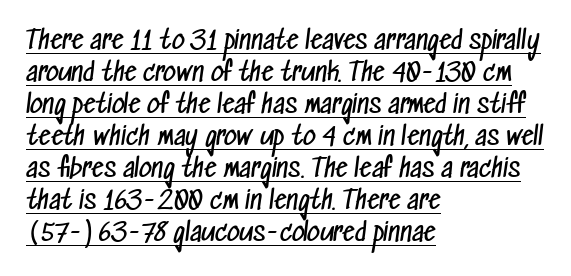
A typesetter would call this zero additional tracking. On a weight scale, this lands at 450 or below. The typesetter chose a ragged-right arrangement here. Somebody hit Ctrl+U on this one — the words are underlined. Is there much room between lines? A standard amount, neither cramped nor airy.
